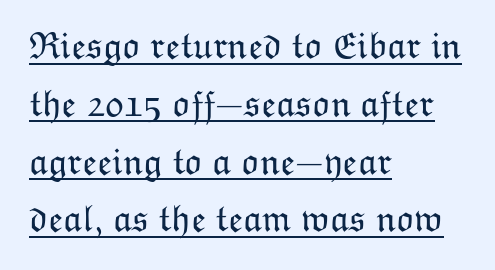
{"italic": "no", "bold": "no", "weight": "light", "width": "normal", "stroke_contrast": "low", "x_height": "medium", "monospaced": "no", "underline": "yes", "align": "left", "line_spacing": "normal", "line_spacing_ratio": 1.52, "letter_spacing": "normal", "letter_spacing_em": 0.0, "glyph_px": 38}
